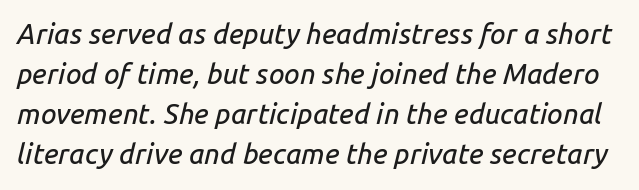
The face used here is proportionally spaced, like ordinary book or web type. One glance says typical: line gaps are just what's usual. The specimen omits any rule beneath the text block's lines. There is no visible air inserted between adjacent glyphs.
